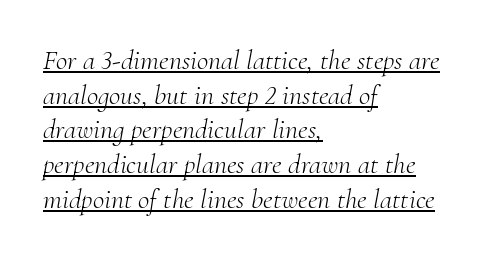
The image shows 28 px light serif type, italic (leaning right); set left-aligned, line spacing 1.24x, normal letter spacing, underlined; medium stroke contrast and a small x-height.
